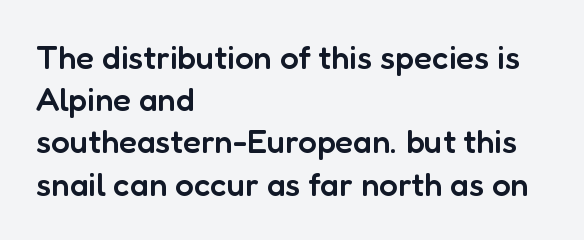
{"serif": "no", "italic": "no", "bold": "semi", "weight": "semibold", "width": "normal", "stroke_contrast": "low", "x_height": "medium", "monospaced": "no", "underline": "no", "align": "left", "line_spacing": "normal", "line_spacing_ratio": 1.28, "letter_spacing": "normal", "letter_spacing_em": 0.0, "glyph_px": 33}
